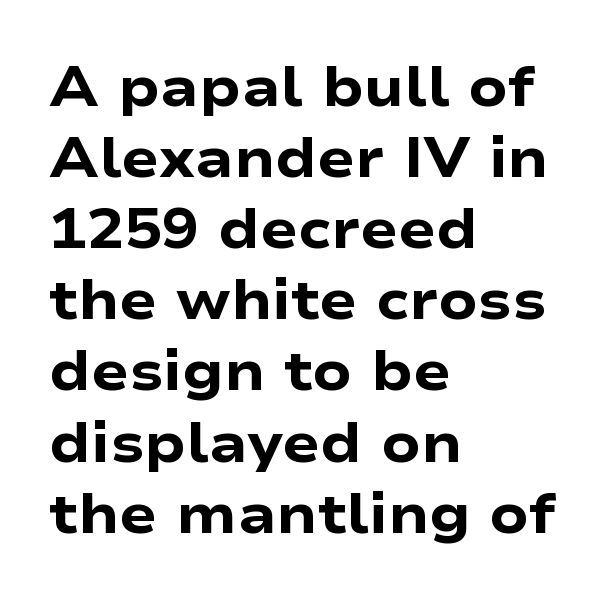
The image shows 56 px heavy, wide sans-serif type, upright; set left-aligned, normal line spacing (1.27x), normal letter spacing, not underlined; low stroke contrast and a medium x-height.
